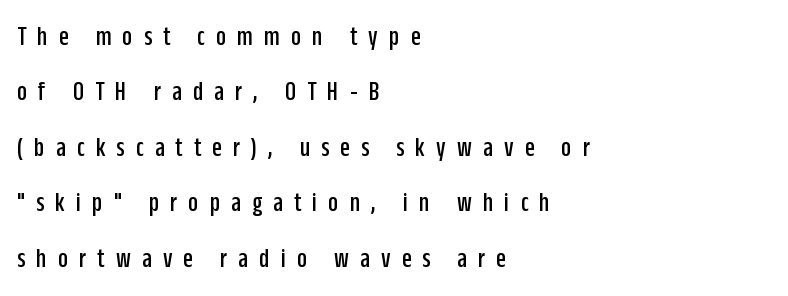
{"serif": "no", "italic": "no", "width": "condensed", "stroke_contrast": "low", "x_height": "large", "monospaced": "no", "underline": "no", "align": "left", "line_spacing": "loose", "line_spacing_ratio": 1.98, "letter_spacing": "wide", "letter_spacing_em": 0.4, "glyph_px": 28}
